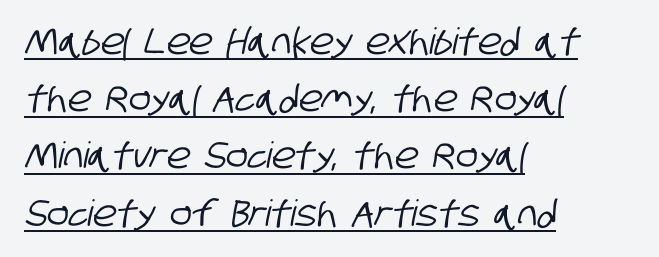
The image shows 36 px condensed sans-serif type; set left-aligned, normal line spacing (1.59x), normal letter spacing, underlined; low stroke contrast and a large x-height.
